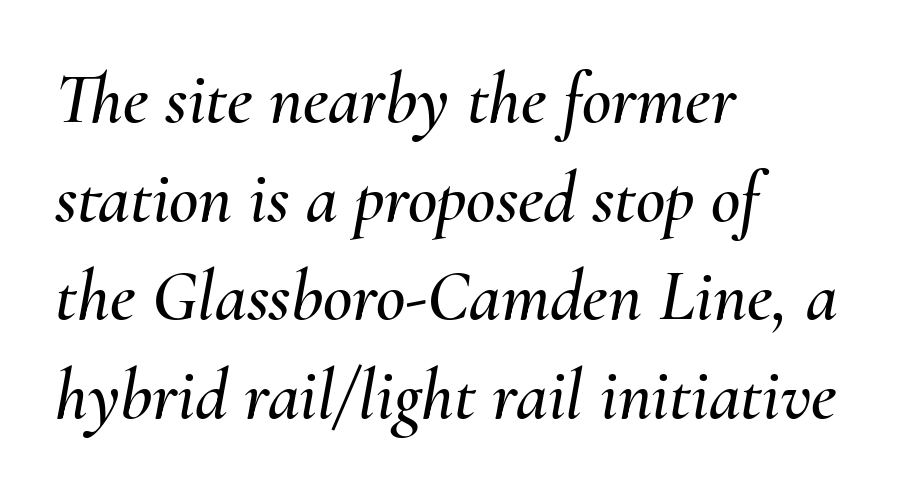
Q: Is the text italic (slanted)? A: Yes, it leans right by about 10 degrees.
Q: Is the text underlined? A: No.
Q: How is the paragraph aligned? A: Left-aligned.
Q: Is the spacing between letters normal or unusually wide? A: Normal.
Q: Is the spacing between lines tight, normal or loose? A: Normal.
Q: Width (condensed, normal, or wide)? A: Normal.
Q: Stroke contrast? A: Medium.
Q: x-height? A: Small.
Q: Monospaced? A: No.
